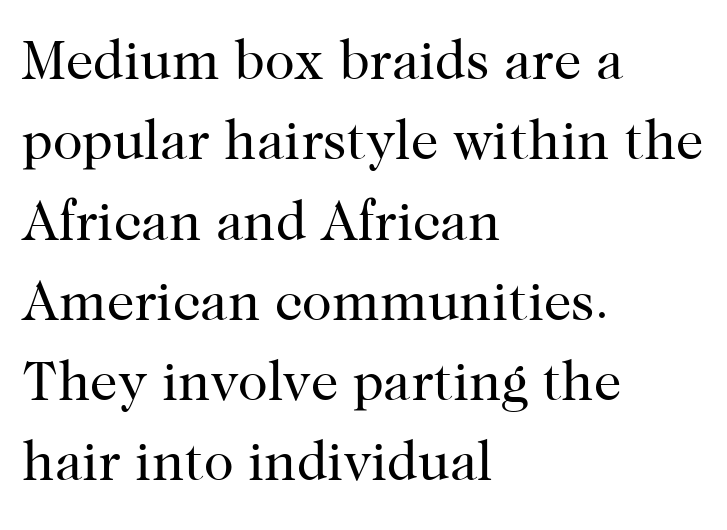
The lettering stays uniformly vertical, giving the passage a roman look. A light-to-regular cut is what we see here. This is serif lettering, the kind often seen in printed books. Rows of type keep a routine distance in the vertical direction. The area under the type is left untouched. Does the copy run flush right? No — it runs flush left.
